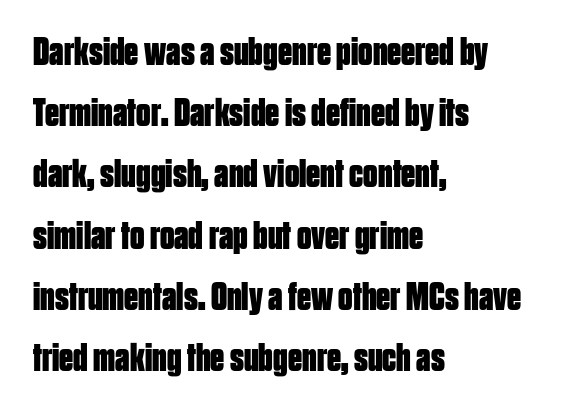
{"serif": "no", "italic": "no", "bold": "yes", "weight": "bold", "width": "condensed", "stroke_contrast": "low", "x_height": "large", "monospaced": "no", "underline": "no", "align": "left", "line_spacing": "normal", "line_spacing_ratio": 1.53, "letter_spacing": "normal", "letter_spacing_em": 0.0, "glyph_px": 40}
